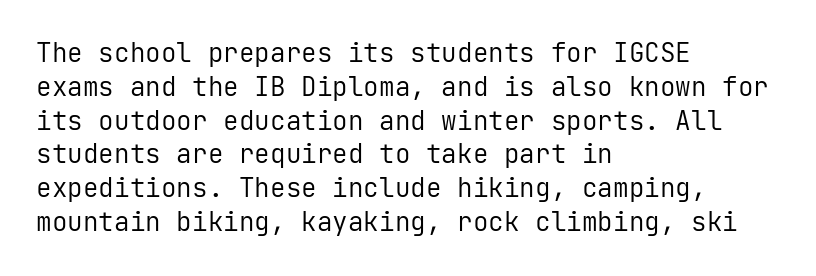
{"italic": "no", "bold": "no", "underline": "no", "align": "left", "line_spacing": "normal", "line_spacing_ratio": 1.3, "letter_spacing": "normal", "letter_spacing_em": 0.0, "glyph_px": 26}
